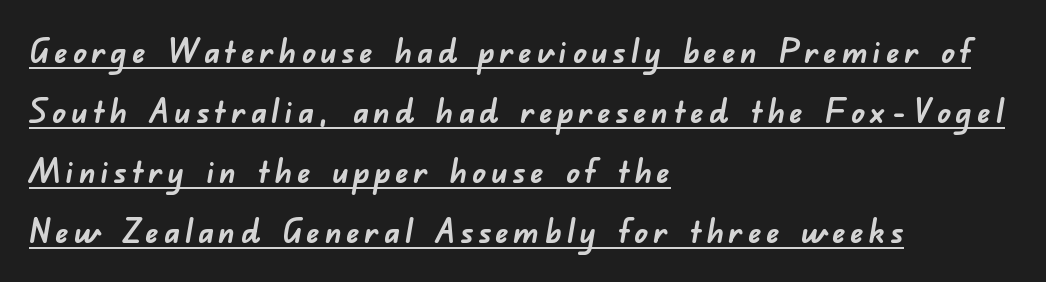
Q: Is the text bold? A: Yes.
Q: Is the typeface a serif or a sans-serif typeface? A: Sans-serif.
Q: Is the text underlined? A: Yes.
Q: How is the paragraph aligned? A: Left-aligned.
Q: Width (condensed, normal, or wide)? A: Normal.
Q: Stroke contrast? A: Low.
Q: x-height? A: Small.
Q: Monospaced? A: No.
